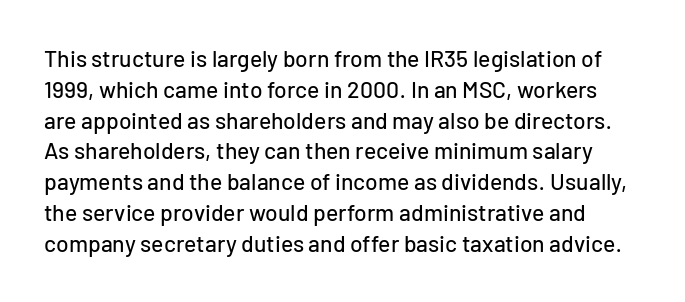
The image shows 23 px text type, upright; set normal line spacing (1.34x), normal letter spacing, not underlined.
